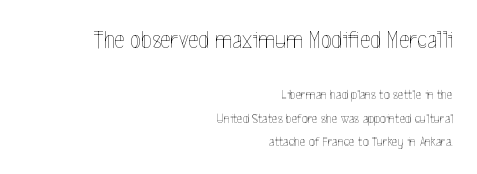
The letters stand upright; this is a roman face. Size hierarchy here favors the leading block over the trailing one. Plain, unruled lines of type. The typesetting does not lean heavy: it is not bold. Each new line begins a customary step beneath the previous one. The gaps between neighbouring characters are ordinary and unremarkable.
